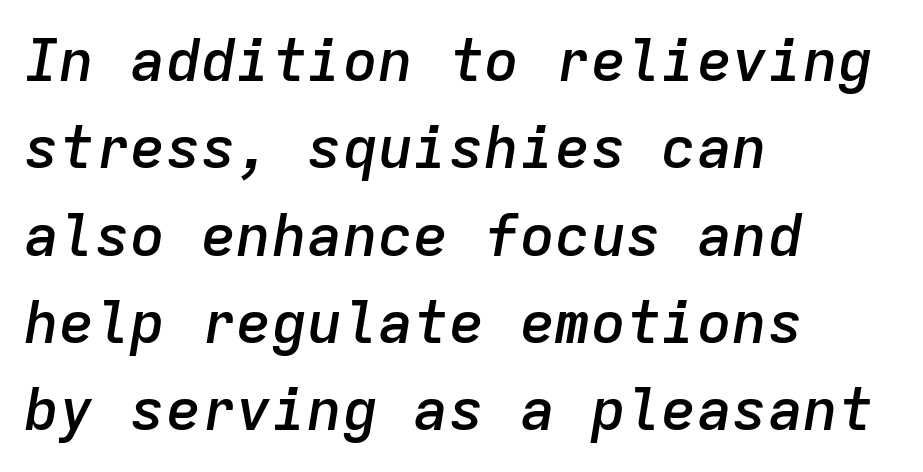
The image shows 59 px semibold type, italic (leaning right), monospaced; set left-aligned, normal line spacing (1.48x), normal letter spacing, not underlined; low stroke contrast and a medium x-height.
